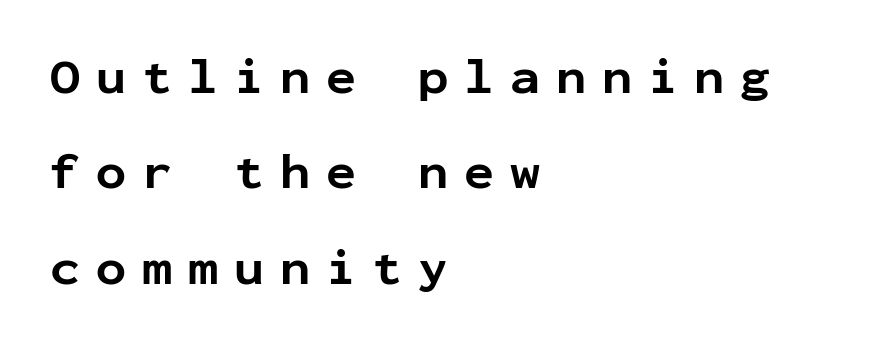
Q: Is the text bold? A: Yes.
Q: Is the text italic (slanted)? A: No, it is upright.
Q: Is the typeface a serif or a sans-serif typeface? A: Sans-serif.
Q: Is the text underlined? A: No.
Q: How is the paragraph aligned? A: Left-aligned.
Q: Is the spacing between letters normal or unusually wide? A: Unusually wide.
Q: Is the spacing between lines tight, normal or loose? A: Loose.
Q: Width (condensed, normal, or wide)? A: Normal.
Q: Stroke contrast? A: Low.
Q: x-height? A: Medium.
Q: Monospaced? A: Yes.
